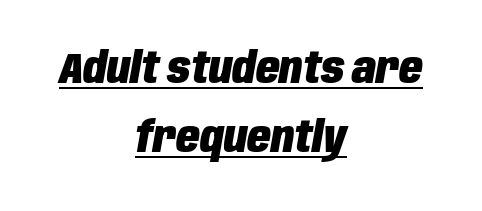
Q: Is the text bold? A: Yes.
Q: Is the text italic (slanted)? A: Yes, it leans right by about 10 degrees.
Q: Is the text underlined? A: Yes.
Q: How is the paragraph aligned? A: Centered.
Q: Is the spacing between letters normal or unusually wide? A: Normal.
Q: Is the spacing between lines tight, normal or loose? A: Normal.
Q: Width (condensed, normal, or wide)? A: Condensed.
Q: Stroke contrast? A: Low.
Q: x-height? A: Large.
Q: Monospaced? A: No.
